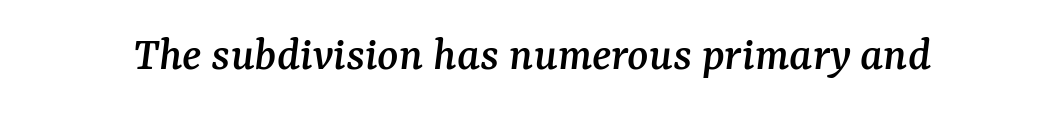
The image shows 49 px serif type, italic (leaning right); set normal letter spacing, not underlined; medium stroke contrast and a medium x-height.
